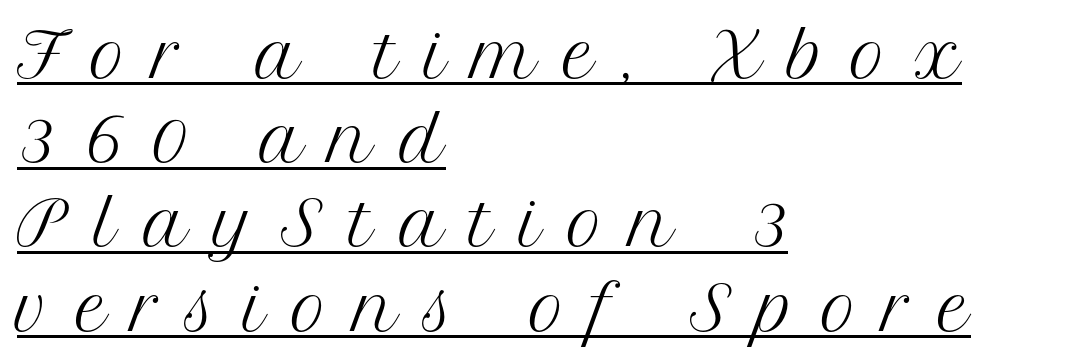
{"serif": "yes", "bold": "no", "weight": "regular", "width": "normal", "stroke_contrast": "medium", "x_height": "medium", "monospaced": "no", "underline": "yes", "align": "left", "line_spacing": "normal", "line_spacing_ratio": 1.38, "letter_spacing": "wide", "letter_spacing_em": 0.43, "glyph_px": 61}
